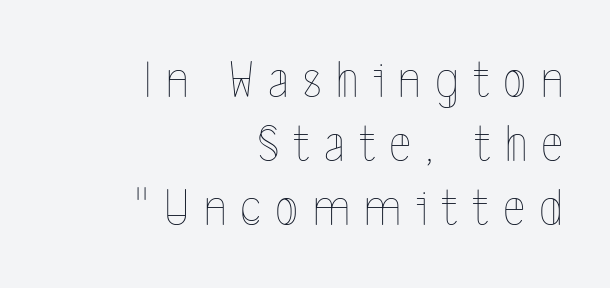
Varying glyph widths throughout — classic text-font behaviour. The paragraph shown leans on its right margin. Bold? No — there's no thickening of the strokes. Does extra space separate the letters? Yes, quite a lot of it. The space directly below the letters is spotless. This is the regular roman posture of the typeface.
